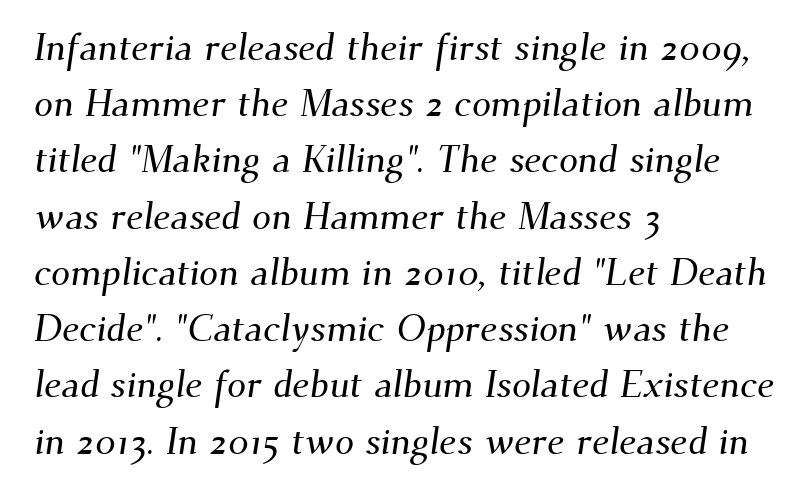
{"serif": "yes", "width": "normal", "stroke_contrast": "medium", "x_height": "small", "monospaced": "no", "underline": "no", "align": "left", "line_spacing": "normal", "line_spacing_ratio": 1.48, "letter_spacing": "normal", "letter_spacing_em": 0.0, "glyph_px": 38}
